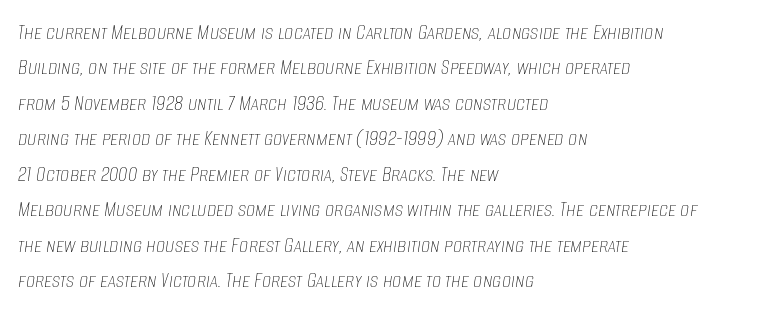
Caption: standard tracking, unaltered. No word sits above an underline. The ragged edge is on the right, which tells us the setting is flush left. Weight: not bold — regular or lighter. In terms of posture, this sample is oblique. Regular leading.
